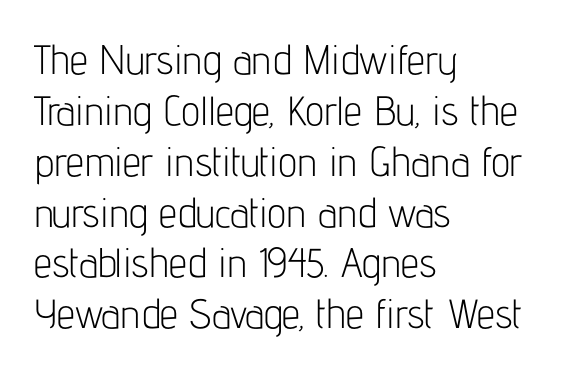
{"serif": "no", "italic": "no", "bold": "no", "weight": "light", "width": "condensed", "stroke_contrast": "low", "x_height": "medium", "monospaced": "no", "underline": "no", "align": "left", "line_spacing_ratio": 1.24, "letter_spacing": "normal", "letter_spacing_em": 0.0, "glyph_px": 41}
